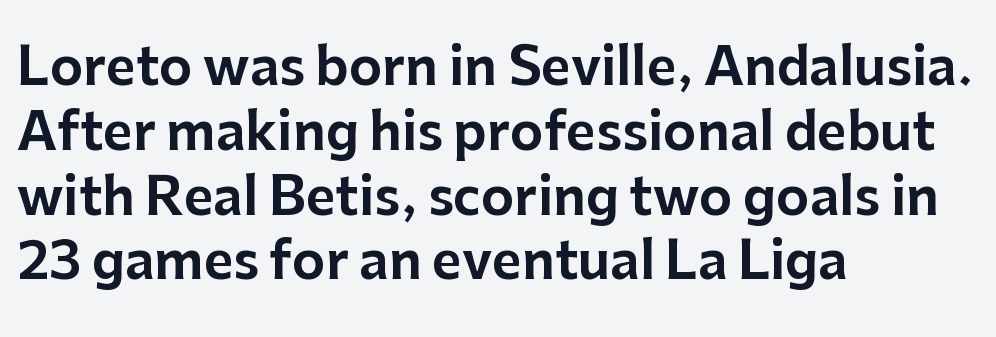
Q: Is the text italic (slanted)? A: No, it is upright.
Q: Is the typeface a serif or a sans-serif typeface? A: Sans-serif.
Q: Is the text underlined? A: No.
Q: How is the paragraph aligned? A: Left-aligned.
Q: Is the spacing between letters normal or unusually wide? A: Normal.
Q: Is the spacing between lines tight, normal or loose? A: Normal.
Q: Width (condensed, normal, or wide)? A: Normal.
Q: Stroke contrast? A: Low.
Q: x-height? A: Medium.
Q: Monospaced? A: No.
